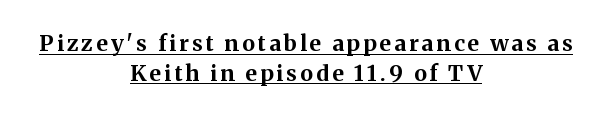
Students, this is bold: see how much ink each stroke carries. Vertical strokes here are truly vertical. The typesetter chose a symmetrical, centered arrangement here. Rows of type keep a routine distance in the vertical direction. Each line of the rendering has a horizontal stroke beneath the glyphs.
